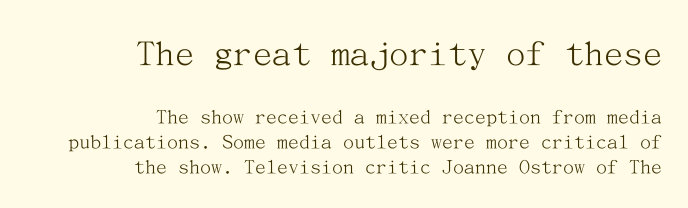
The image shows 39 px light serif type, upright; set right-aligned, tight line spacing (1.13x), normal letter spacing, not underlined; the first (top) block is 1.77x larger; medium stroke contrast and a medium x-height.
